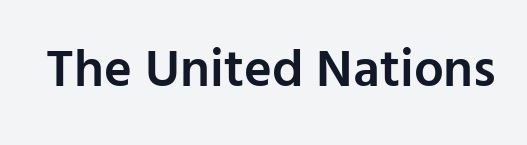
Q: Is the text bold? A: Semi-bold.
Q: Is the text italic (slanted)? A: No, it is upright.
Q: Is the typeface a serif or a sans-serif typeface? A: Sans-serif.
Q: Is the text underlined? A: No.
Q: Is the spacing between letters normal or unusually wide? A: Normal.
Q: Width (condensed, normal, or wide)? A: Normal.
Q: Stroke contrast? A: Low.
Q: x-height? A: Medium.
Q: Monospaced? A: No.
